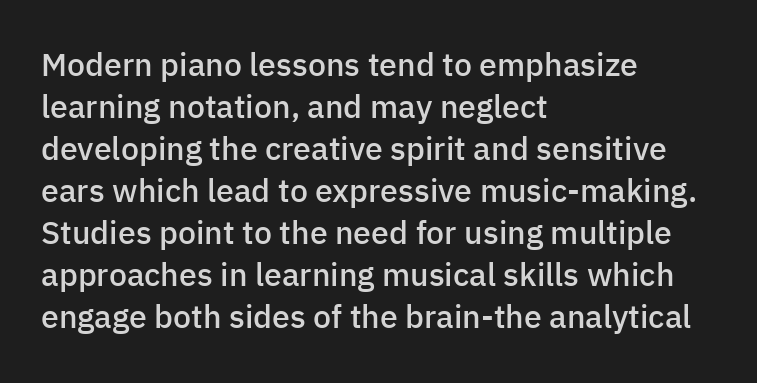
The image shows 32 px semibold sans-serif type, upright; set left-aligned, normal line spacing (1.31x), normal letter spacing, not underlined; low stroke contrast and a medium x-height.
